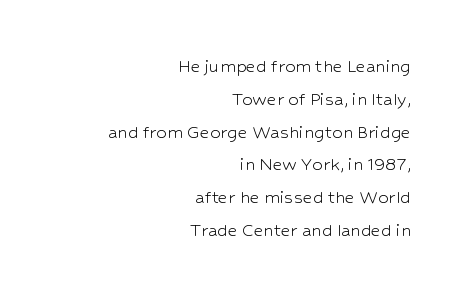
The image shows 21 px text type, upright; set right-aligned, normal line spacing (1.56x), normal letter spacing, not underlined.
